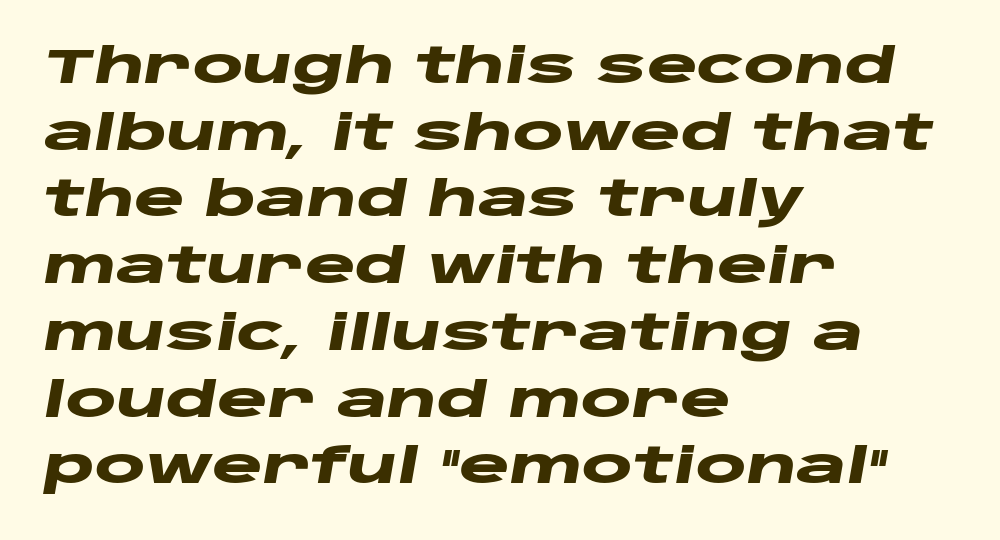
The image shows 48 px heavy, wide type, italic (leaning right); set left-aligned, normal line spacing (1.39x), normal letter spacing, not underlined; low stroke contrast and a large x-height.
